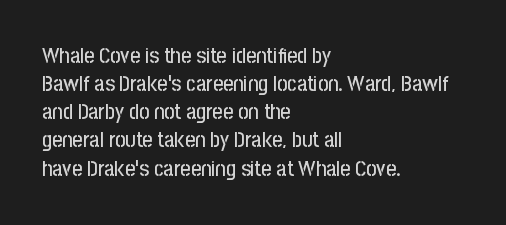
Style check: upright. Decoration check: the copy has no underline. The gaps between neighbouring characters are ordinary and unremarkable. This sample is left-justified, so line endings fall wherever the words run out. The rows are spaced the way most documents space them.
